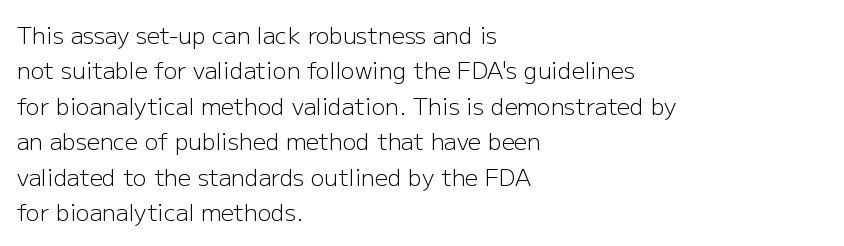
{"italic": "no", "bold": "no", "underline": "no", "align": "left", "line_spacing": "normal", "line_spacing_ratio": 1.54, "letter_spacing": "normal", "letter_spacing_em": 0.0, "glyph_px": 23}
